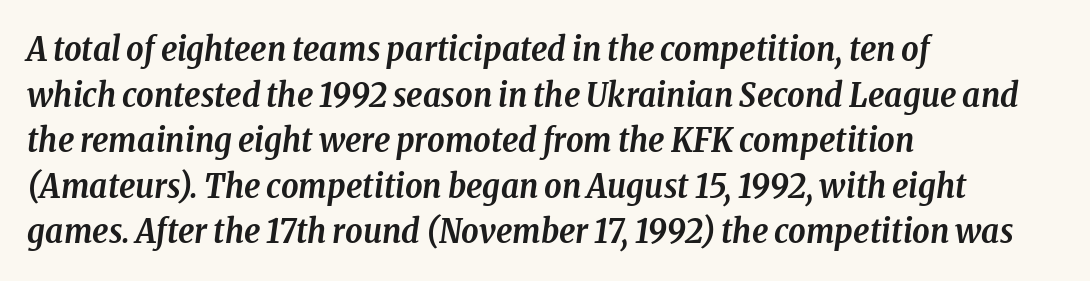
Emphasis-style slanted type is in use. Anything drawn beneath the words? Only blank space. Heavy, bold letterforms. Successive baselines arrive at the customary interval. To sum up the face: it has serifs. There is no visible air inserted between adjacent glyphs.
